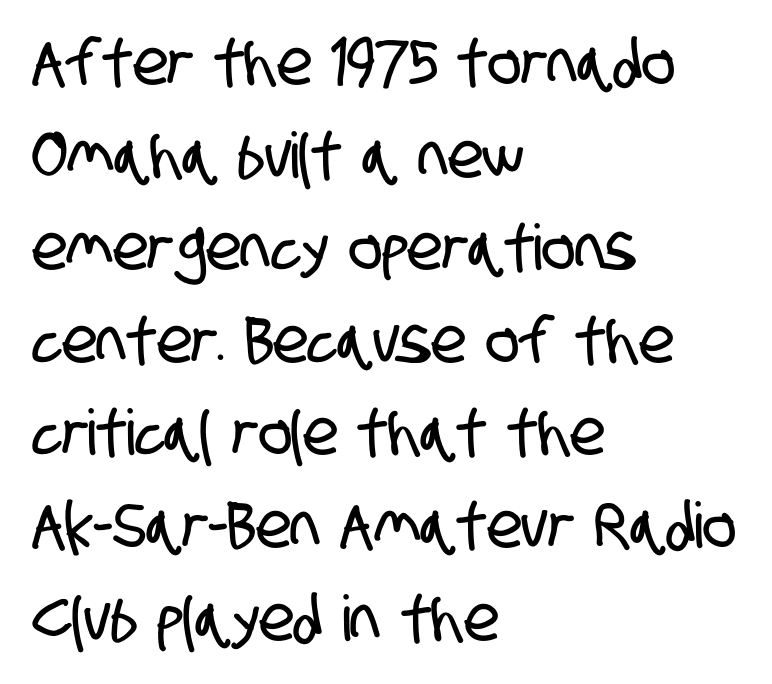
{"serif": "no", "width": "condensed", "stroke_contrast": "low", "x_height": "large", "monospaced": "no", "underline": "no", "align": "left", "line_spacing": "normal", "line_spacing_ratio": 1.47, "letter_spacing": "normal", "letter_spacing_em": 0.0, "glyph_px": 63}
